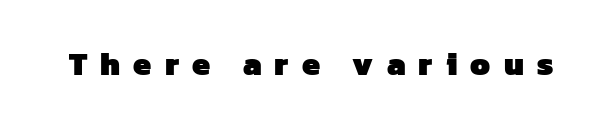
The image shows 32 px heavy sans-serif type; set unusually wide letter spacing (+0.41 em), not underlined; low stroke contrast and a medium x-height.
